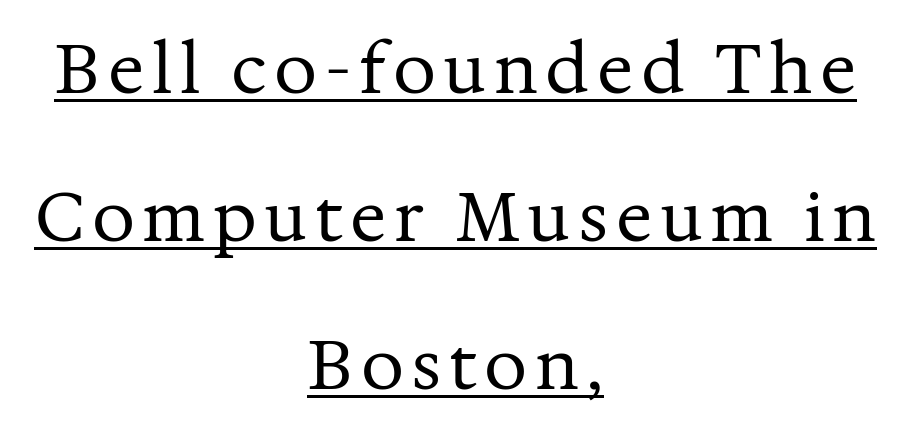
The image shows 68 px regular-weight serif type, upright; set centered, loose line spacing (2.18x), underlined; medium stroke contrast and a medium x-height.
